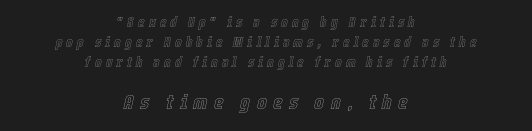
The image shows 21 px text type, italic (leaning right); set centered, normal line spacing (1.44x), unusually wide letter spacing (+0.29 em), not underlined; the second (bottom) block is 1.5x larger.
